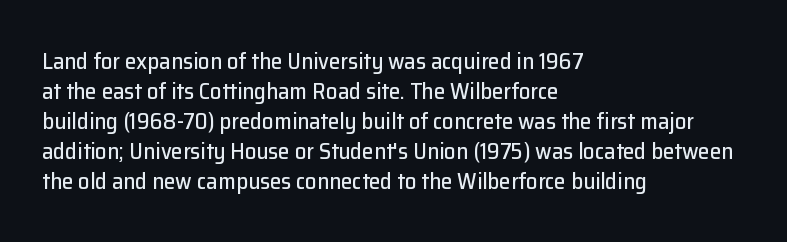
The image shows 23 px text type, upright; set left-aligned, normal line spacing (1.3x), normal letter spacing, not underlined.
